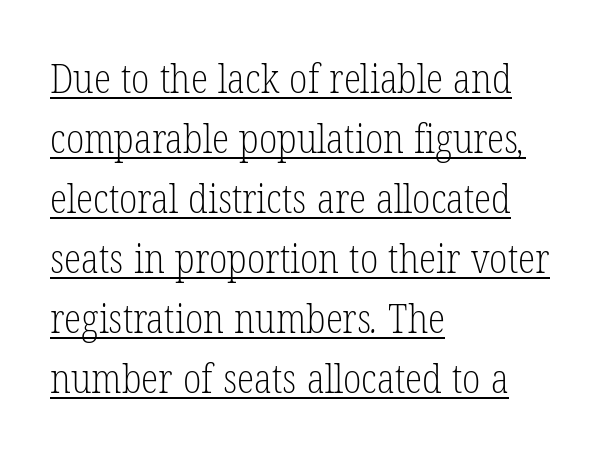
Q: Is the text bold? A: No.
Q: Is the typeface a serif or a sans-serif typeface? A: Serif.
Q: Is the text underlined? A: Yes.
Q: How is the paragraph aligned? A: Left-aligned.
Q: Is the spacing between letters normal or unusually wide? A: Normal.
Q: Is the spacing between lines tight, normal or loose? A: Normal.
Q: Width (condensed, normal, or wide)? A: Condensed.
Q: Stroke contrast? A: Low.
Q: x-height? A: Medium.
Q: Monospaced? A: No.
